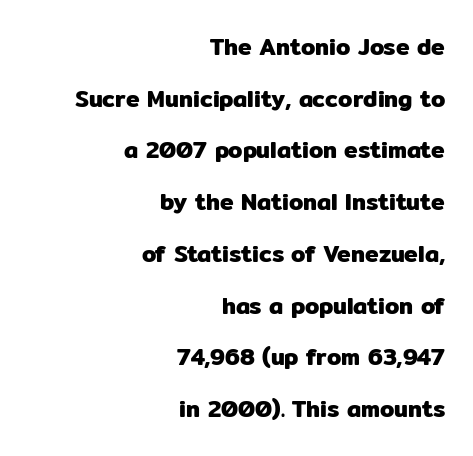
The image shows 23 px text type, upright; set right-aligned, loose line spacing (2.25x), normal letter spacing, not underlined.
